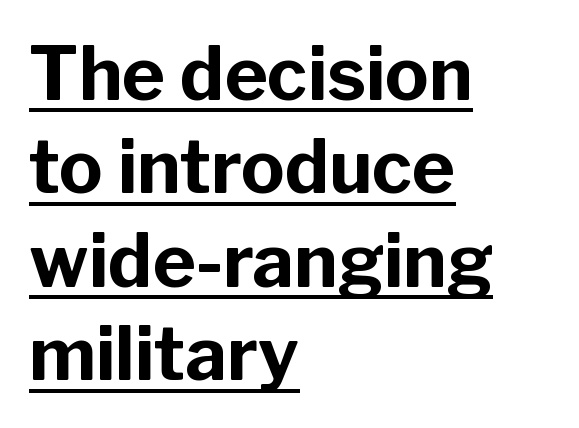
Q: Is the text bold? A: Yes.
Q: Is the text italic (slanted)? A: No, it is upright.
Q: Is the typeface a serif or a sans-serif typeface? A: Sans-serif.
Q: Is the text underlined? A: Yes.
Q: How is the paragraph aligned? A: Left-aligned.
Q: Is the spacing between letters normal or unusually wide? A: Normal.
Q: Is the spacing between lines tight, normal or loose? A: Normal.
Q: Width (condensed, normal, or wide)? A: Normal.
Q: Stroke contrast? A: Low.
Q: x-height? A: Medium.
Q: Monospaced? A: No.
